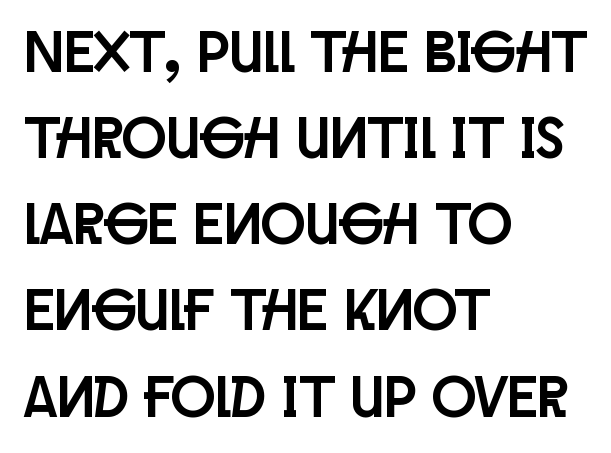
Teacher's note: observe the even left margin — that is flush-left alignment. In terms of leading, this rendering sits right in the middle. The passage shown is not underscored anywhere. Spacing verdict: proportional, widths tailored to each character.
